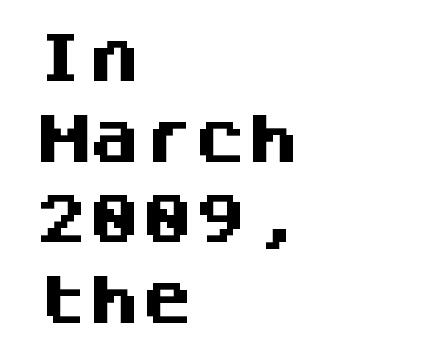
The image shows 53 px heavy sans-serif type, upright, monospaced; set left-aligned, normal line spacing (1.52x), normal letter spacing, not underlined; medium stroke contrast and a large x-height.
